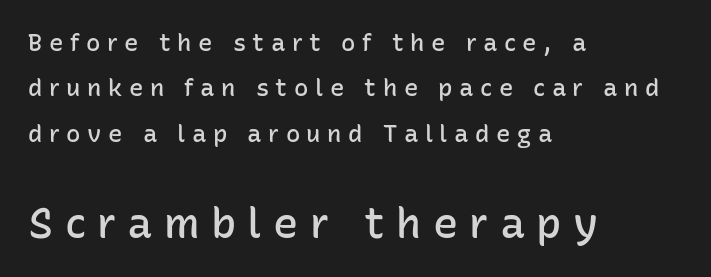
Q: Is the text bold? A: Semi-bold.
Q: Is the text italic (slanted)? A: No, it is upright.
Q: Is the typeface a serif or a sans-serif typeface? A: Sans-serif.
Q: Is the text underlined? A: No.
Q: How is the paragraph aligned? A: Left-aligned.
Q: Is the spacing between letters normal or unusually wide? A: Unusually wide.
Q: Which block of text is set in a larger size, the first (top) or the second (bottom)? A: The second (bottom) one.
Q: Width (condensed, normal, or wide)? A: Normal.
Q: Stroke contrast? A: Low.
Q: x-height? A: Medium.
Q: Monospaced? A: No.
